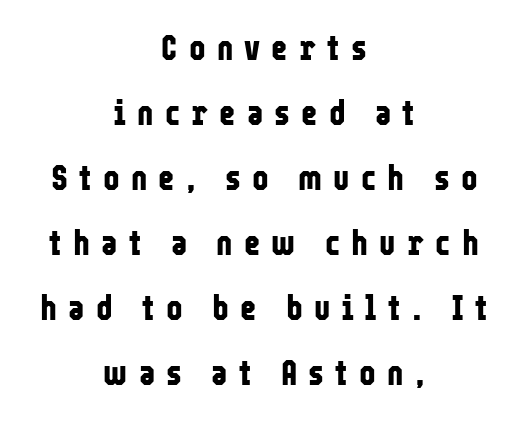
The specimen reads as upright at a glance. A typesetter would call this proportional, since set widths differ per character. The characters display no serif detailing; their extremities are plain. The space directly below the letters is spotless.
